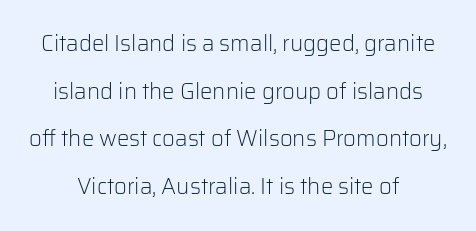
The image shows 22 px text type, upright; set centered, loose line spacing (2.17x), normal letter spacing, not underlined.
